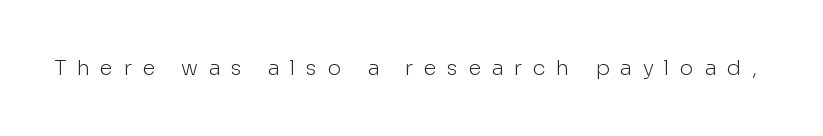
{"italic": "no", "bold": "no", "underline": "no", "letter_spacing": "wide", "letter_spacing_em": 0.5, "glyph_px": 21}
